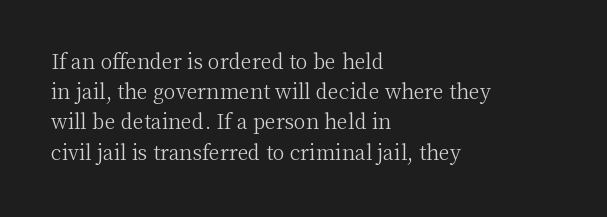
Q: Is the text bold? A: No.
Q: Is the text italic (slanted)? A: No, it is upright.
Q: Is the text underlined? A: No.
Q: How is the paragraph aligned? A: Left-aligned.
Q: Is the spacing between letters normal or unusually wide? A: Normal.
Q: Is the spacing between lines tight, normal or loose? A: Normal.
